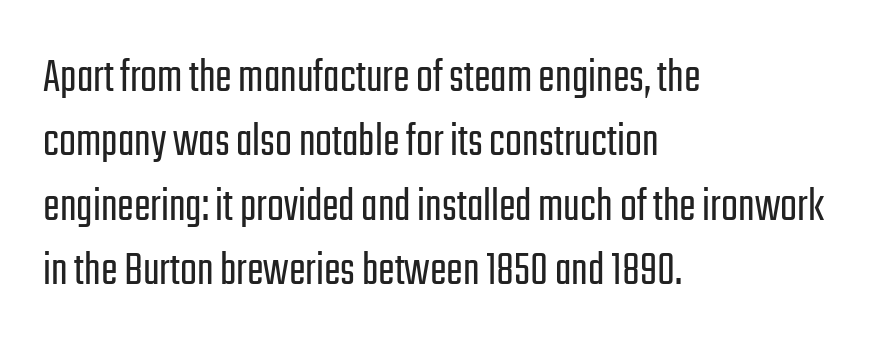
{"serif": "no", "italic": "no", "bold": "no", "weight": "light", "width": "condensed", "stroke_contrast": "low", "x_height": "medium", "monospaced": "no", "underline": "no", "align": "left", "line_spacing": "normal", "line_spacing_ratio": 1.29, "letter_spacing": "normal", "letter_spacing_em": 0.0, "glyph_px": 50}
